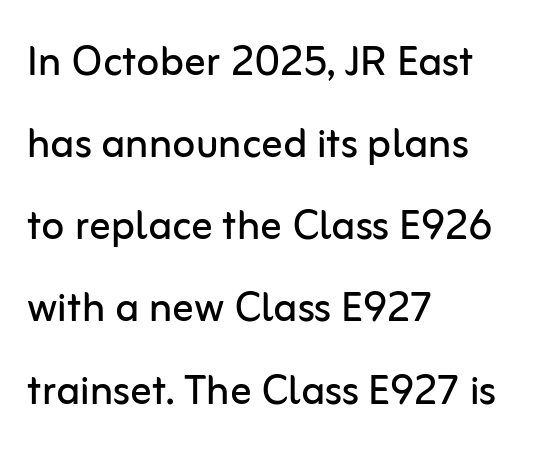
{"serif": "no", "italic": "no", "bold": "no", "weight": "regular", "width": "normal", "stroke_contrast": "low", "x_height": "medium", "monospaced": "no", "underline": "no", "align": "left", "line_spacing": "normal", "line_spacing_ratio": 1.55, "letter_spacing": "normal", "letter_spacing_em": 0.0, "glyph_px": 53}
